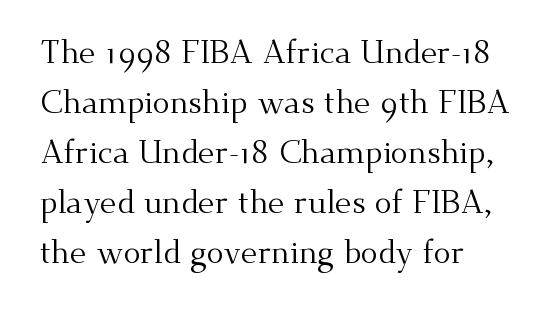
{"serif": "yes", "italic": "no", "bold": "no", "weight": "regular", "width": "normal", "stroke_contrast": "medium", "x_height": "small", "monospaced": "no", "underline": "no", "line_spacing": "normal", "line_spacing_ratio": 1.56, "letter_spacing": "normal", "letter_spacing_em": 0.0, "glyph_px": 32}
